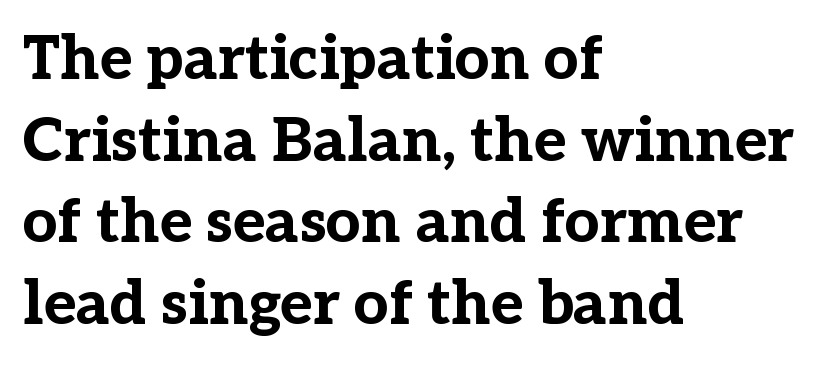
The image shows 61 px bold serif type, upright; set left-aligned, normal line spacing (1.34x), normal letter spacing, not underlined; low stroke contrast and a medium x-height.
